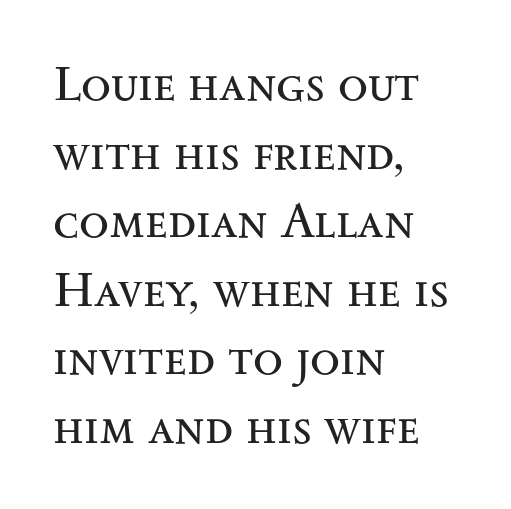
The letterforms sit at book weight or below. The typeface chosen for these lines features serifs. Each line starts at the same left margin while the right side varies. The vertical gap from one line to the next is medium.
